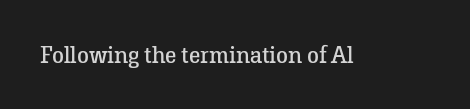
Only glyphs here, with clear space below each row. Notice how the stems are strictly vertical — no italics here. Between one letter and the next there's only the usual sliver of space. Is this a heavy cut? Hardly; it is regular or lighter.
